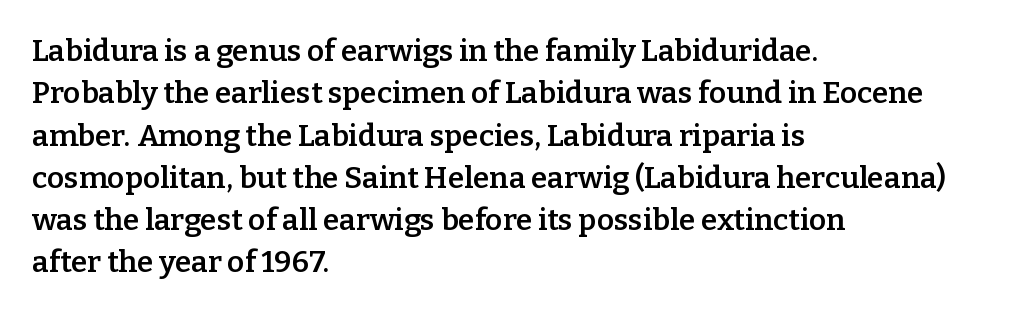
The image shows 30 px semibold serif type, upright; set left-aligned, normal line spacing (1.41x), normal letter spacing, not underlined; low stroke contrast and a medium x-height.
